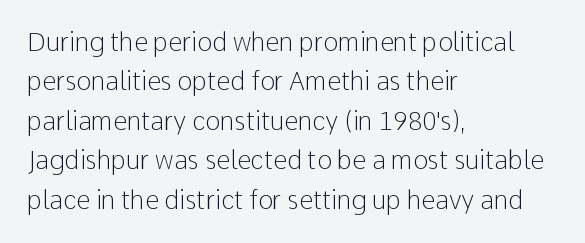
Q: Is the text bold? A: No.
Q: Is the text italic (slanted)? A: No, it is upright.
Q: Is the text underlined? A: No.
Q: How is the paragraph aligned? A: Left-aligned.
Q: Is the spacing between letters normal or unusually wide? A: Normal.
Q: Is the spacing between lines tight, normal or loose? A: Normal.
